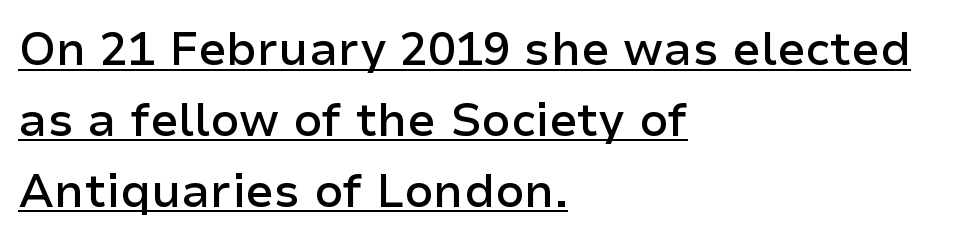
{"serif": "no", "italic": "no", "bold": "semi", "weight": "semibold", "width": "normal", "stroke_contrast": "low", "x_height": "medium", "monospaced": "no", "underline": "yes", "align": "left", "line_spacing": "normal", "line_spacing_ratio": 1.54, "letter_spacing": "normal", "letter_spacing_em": 0.0, "glyph_px": 46}
